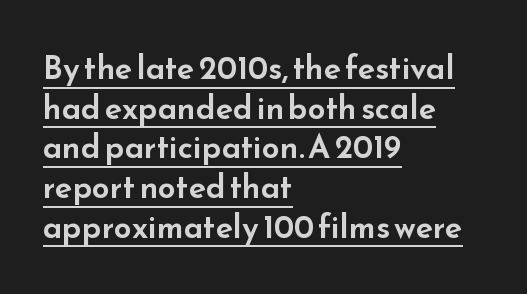
Q: Is the text italic (slanted)? A: No, it is upright.
Q: Is the typeface a serif or a sans-serif typeface? A: Sans-serif.
Q: Is the text underlined? A: Yes.
Q: How is the paragraph aligned? A: Left-aligned.
Q: Is the spacing between letters normal or unusually wide? A: Normal.
Q: Width (condensed, normal, or wide)? A: Wide.
Q: Stroke contrast? A: Low.
Q: x-height? A: Small.
Q: Monospaced? A: No.
